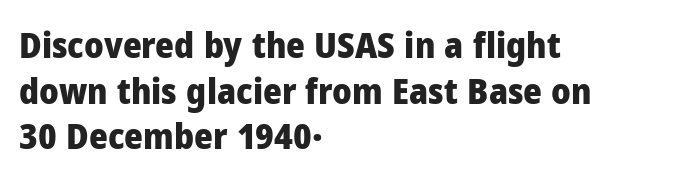
{"serif": "no", "italic": "no", "bold": "yes", "weight": "heavy", "width": "normal", "stroke_contrast": "low", "x_height": "medium", "monospaced": "no", "underline": "no", "align": "left", "line_spacing": "normal", "line_spacing_ratio": 1.27, "letter_spacing": "normal", "letter_spacing_em": 0.0, "glyph_px": 36}
